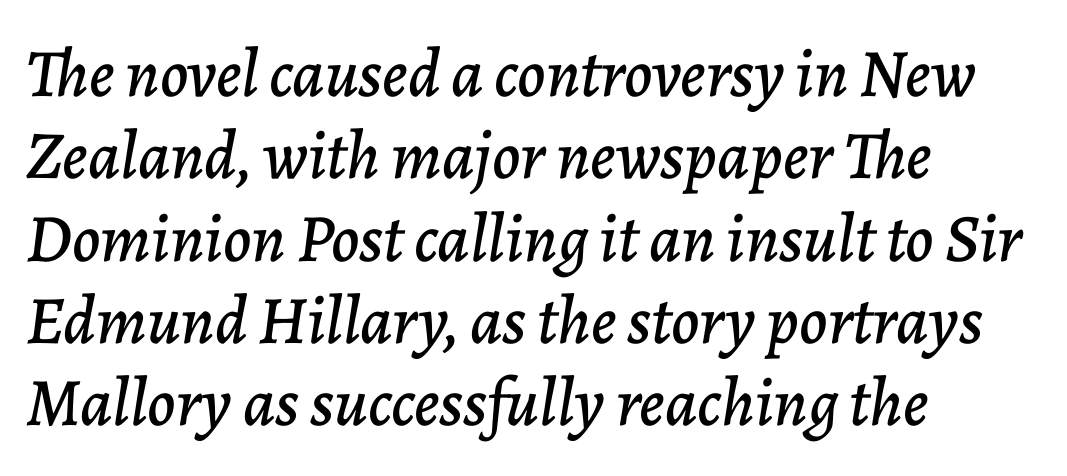
Between one letter and the next there's only the usual sliver of space. Every character sits at an angle, as italics do. Reading down the block, your eye returns to a fixed left position each line. A typesetter would call this proportional, since set widths differ per character. Beneath every word, the page is bare.
